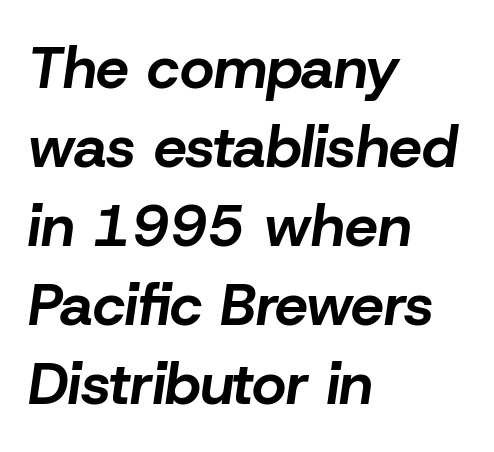
{"italic": "yes", "lean": "right", "slant_degrees": 8, "bold": "yes", "weight": "bold", "width": "normal", "stroke_contrast": "low", "x_height": "medium", "monospaced": "no", "underline": "no", "align": "left", "line_spacing": "normal", "line_spacing_ratio": 1.34, "letter_spacing": "normal", "letter_spacing_em": 0.0, "glyph_px": 59}
